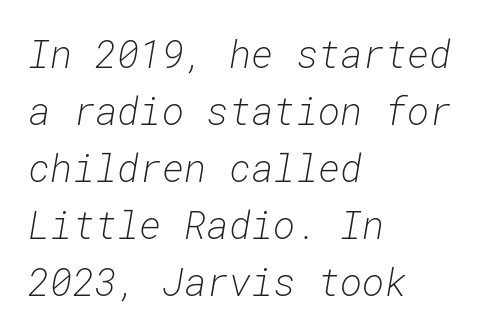
The image shows 38 px light type, italic (leaning right), monospaced; set left-aligned, normal line spacing (1.5x), normal letter spacing, not underlined; low stroke contrast and a medium x-height.
